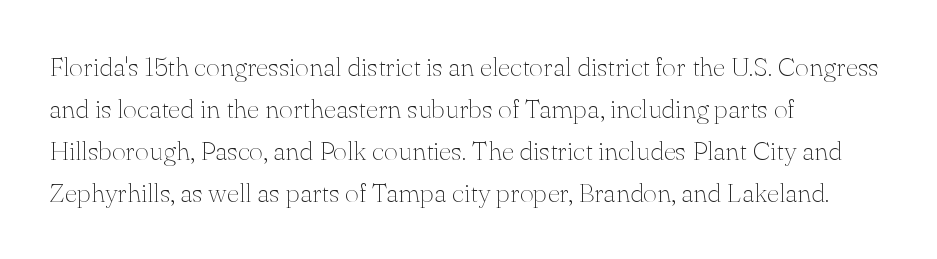
The image shows 27 px text type, upright; set left-aligned, normal line spacing (1.56x), normal letter spacing, not underlined.
